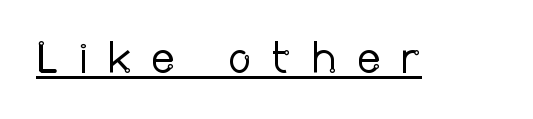
Q: Is the text bold? A: No.
Q: Is the text italic (slanted)? A: No, it is upright.
Q: Is the typeface a serif or a sans-serif typeface? A: Sans-serif.
Q: Is the text underlined? A: Yes.
Q: Is the spacing between letters normal or unusually wide? A: Unusually wide.
Q: Width (condensed, normal, or wide)? A: Condensed.
Q: Stroke contrast? A: Low.
Q: x-height? A: Medium.
Q: Monospaced? A: No.
